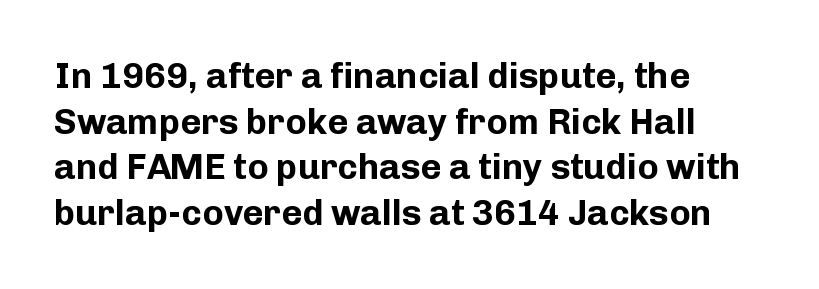
The image shows 36 px bold sans-serif type, upright; set left-aligned, normal line spacing (1.27x), normal letter spacing, not underlined; low stroke contrast and a medium x-height.
